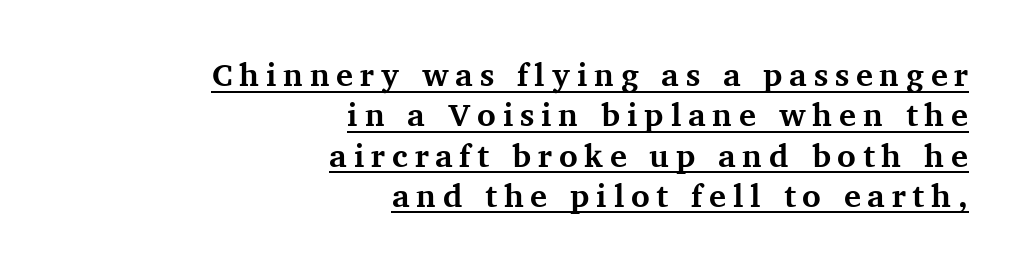
Q: Is the text bold? A: Yes.
Q: Is the text italic (slanted)? A: No, it is upright.
Q: Is the typeface a serif or a sans-serif typeface? A: Serif.
Q: Is the text underlined? A: Yes.
Q: How is the paragraph aligned? A: Right-aligned.
Q: Is the spacing between letters normal or unusually wide? A: Unusually wide.
Q: Is the spacing between lines tight, normal or loose? A: Normal.
Q: Width (condensed, normal, or wide)? A: Normal.
Q: Stroke contrast? A: Medium.
Q: x-height? A: Medium.
Q: Monospaced? A: No.
